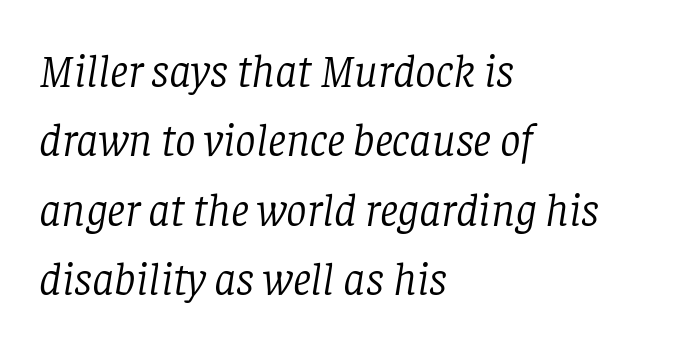
Q: Is the text bold? A: No.
Q: Is the text italic (slanted)? A: Yes, it leans right by about 8 degrees.
Q: Is the typeface a serif or a sans-serif typeface? A: Serif.
Q: Is the text underlined? A: No.
Q: How is the paragraph aligned? A: Left-aligned.
Q: Is the spacing between letters normal or unusually wide? A: Normal.
Q: Is the spacing between lines tight, normal or loose? A: Normal.
Q: Width (condensed, normal, or wide)? A: Normal.
Q: Stroke contrast? A: Low.
Q: x-height? A: Large.
Q: Monospaced? A: No.
